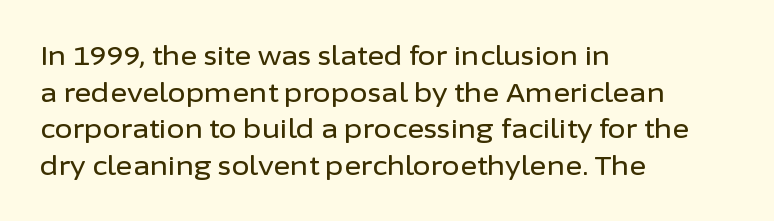
Here the glyphs are tracked normally, forming tight word shapes. Upright lettering throughout. Underline: absent. The lines are quadded left.
